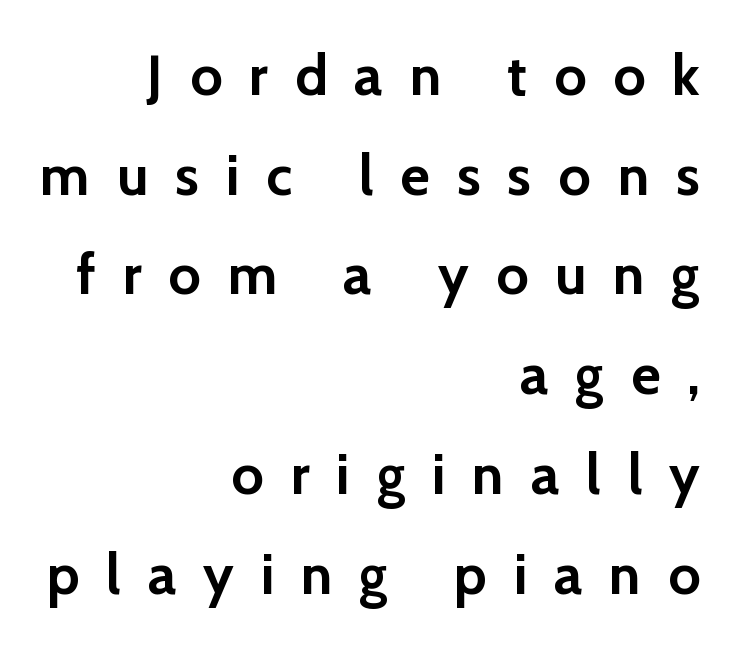
Check under the words: just untouched page. Which margin do the lines hug? The right one — the left edge is uneven. Varying glyph widths throughout — classic text-font behaviour. I'd call this a sans setting — the letters go barefoot. The letters are bold, with thick, heavy strokes.
